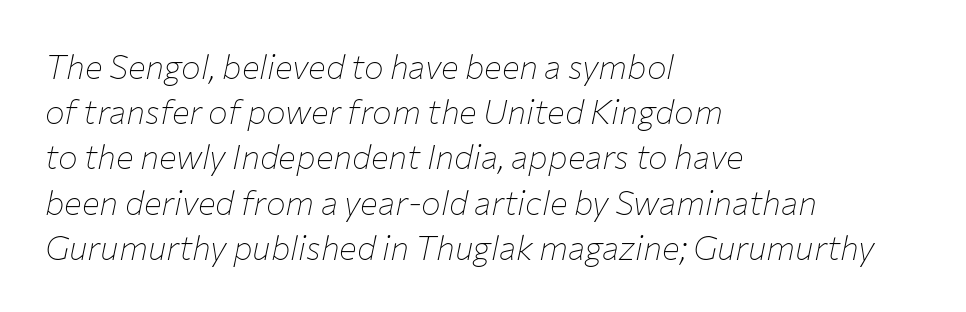
Is this a heavy cut? Hardly; it is regular or lighter. Is the type slanted? Yes — the strokes lean at a clear angle. Successive baselines arrive at the customary interval. Decoration check: the copy has no underline. Spacing verdict: proportional, widths tailored to each character. Glyph-to-glyph distance matches everyday printed text.
